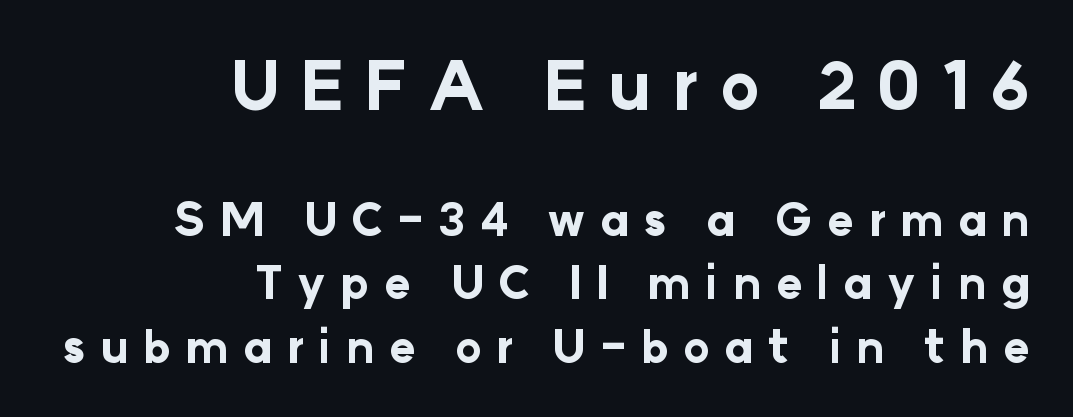
Looks like regular typesetting: each glyph gets only the width it needs. Unlike italic type, these characters show no tilt at all. Block one is the big one; block two sits smaller underneath. Has an underline been added? It has not. Does the leading feel generous? No, just average. This rendering widens character spacing well past its baseline value.
